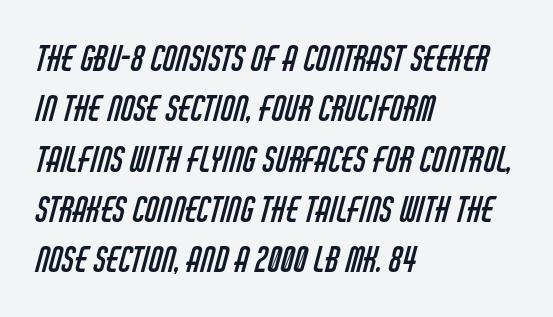
Anything drawn beneath the words? Only blank space. This block has exactly the height ordinary leading produces. Do the characters align in a grid? No, the font is proportional. Each stroke keeps to a modest, everyday thickness or less. The glyphs in this specimen are sans serif. Each word holds together tightly as a unit, with standard inter-letter gaps.
